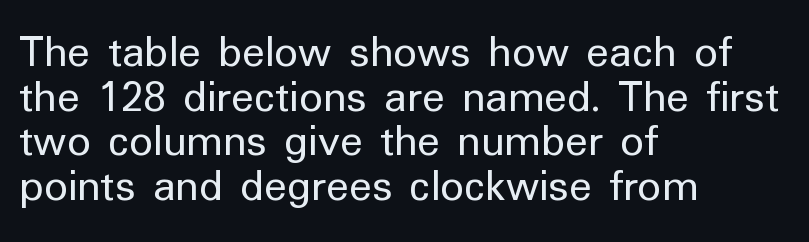
The image shows 47 px regular-weight sans-serif type, upright; set left-aligned, tight line spacing (0.95x), normal letter spacing, not underlined; low stroke contrast and a medium x-height.
